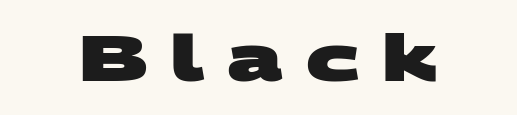
The letters advance in unequal steps, a hallmark of proportional type. Look at the bottom of the vertical strokes: they stop flat, with no serifs. The zone under the glyphs is completely vacant. The characters look thick and weighty, a clear bold. The tracking reads as deliberately expanded to a designer's eye.
